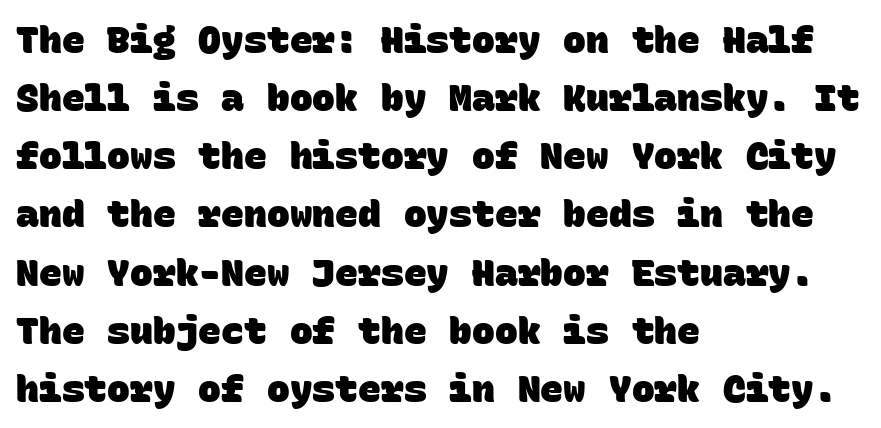
The image shows 38 px heavy sans-serif type, monospaced; set left-aligned, normal line spacing (1.53x), normal letter spacing, not underlined; low stroke contrast and a large x-height.
